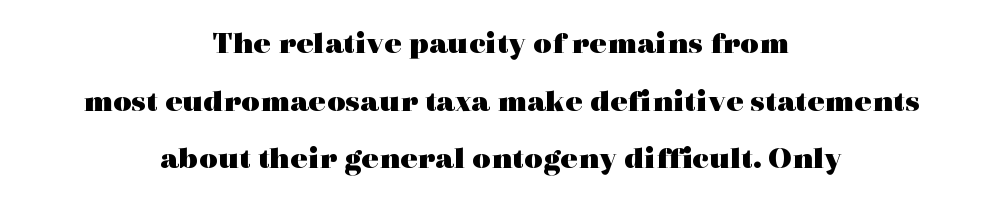
The image shows 32 px heavy, wide serif type, upright; set centered, line spacing 1.8x, normal letter spacing, not underlined; a medium x-height.
